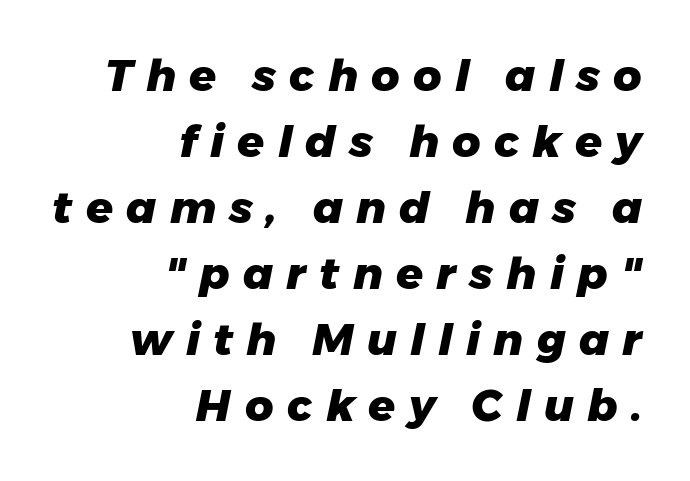
The image shows 44 px heavy type, italic (leaning right); set right-aligned, normal line spacing (1.5x), unusually wide letter spacing (+0.3 em), not underlined; low stroke contrast and a medium x-height.
